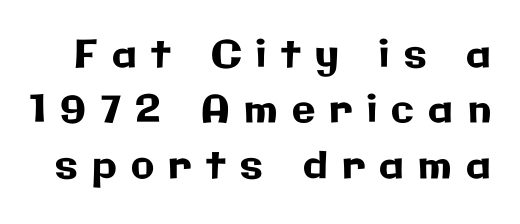
Q: Is the text italic (slanted)? A: No, it is upright.
Q: Is the typeface a serif or a sans-serif typeface? A: Sans-serif.
Q: Is the text underlined? A: No.
Q: Is the spacing between letters normal or unusually wide? A: Unusually wide.
Q: Is the spacing between lines tight, normal or loose? A: Normal.
Q: Width (condensed, normal, or wide)? A: Normal.
Q: Stroke contrast? A: Low.
Q: x-height? A: Medium.
Q: Monospaced? A: No.
